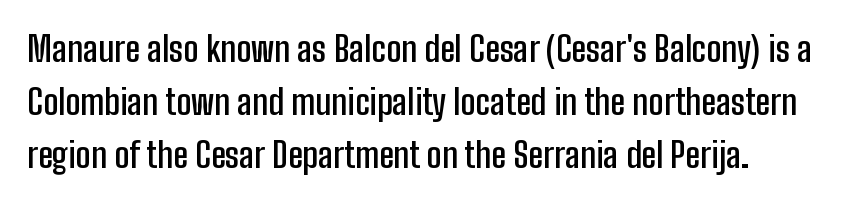
Q: Is the text bold? A: Semi-bold.
Q: Is the text italic (slanted)? A: No, it is upright.
Q: Is the typeface a serif or a sans-serif typeface? A: Sans-serif.
Q: Is the text underlined? A: No.
Q: Is the spacing between letters normal or unusually wide? A: Normal.
Q: Is the spacing between lines tight, normal or loose? A: Normal.
Q: Width (condensed, normal, or wide)? A: Condensed.
Q: Stroke contrast? A: Low.
Q: x-height? A: Medium.
Q: Monospaced? A: No.
